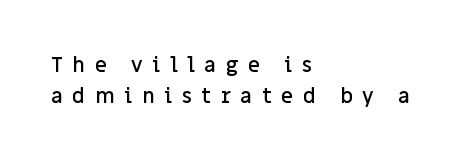
{"italic": "no", "bold": "semi", "underline": "no", "align": "left", "line_spacing": "normal", "line_spacing_ratio": 1.49, "letter_spacing": "wide", "letter_spacing_em": 0.45, "glyph_px": 21}
